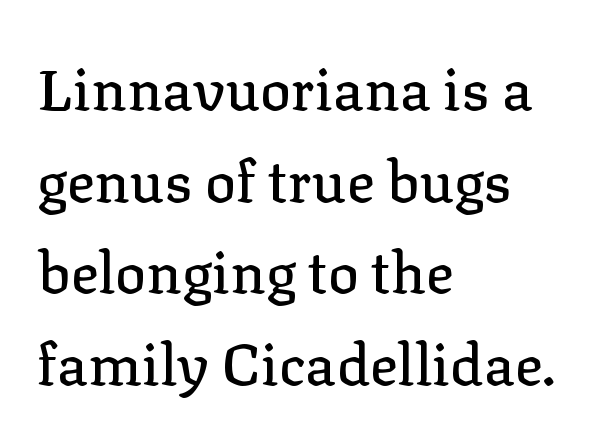
{"serif": "yes", "italic": "no", "width": "normal", "stroke_contrast": "low", "x_height": "medium", "monospaced": "no", "underline": "no", "align": "left", "line_spacing": "normal", "line_spacing_ratio": 1.58, "letter_spacing": "normal", "letter_spacing_em": 0.0, "glyph_px": 58}
